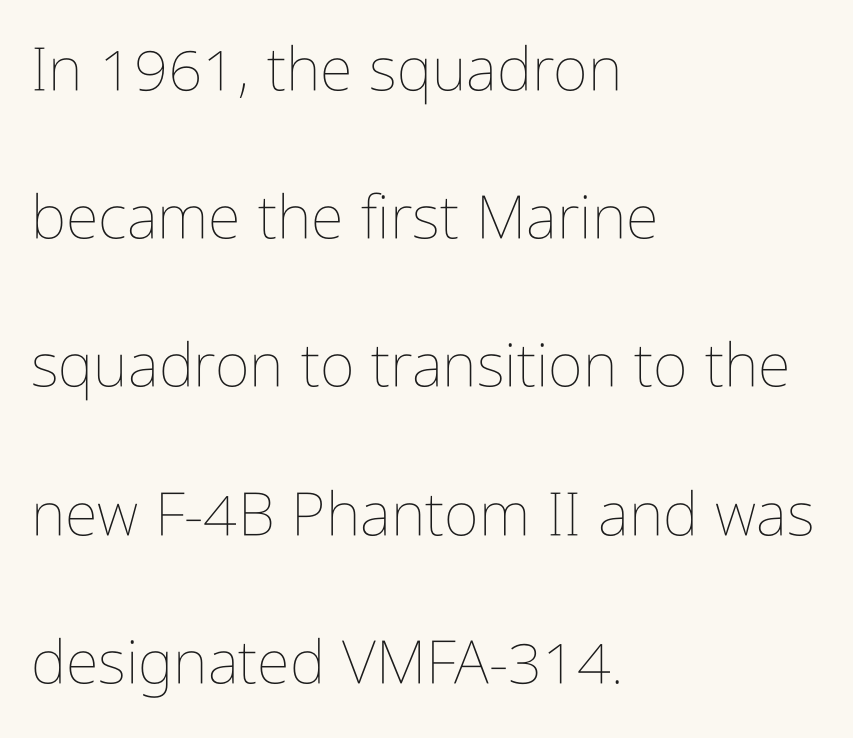
The font's upright variant was chosen for this text. A student would call this left alignment; a typographer would say flush left, rag right. Stem width sits at or under what a default text font uses. Baseline-to-baseline distance is far greater than the letter height. Each letter keeps its own natural width here, so spacing adapts to shape.
